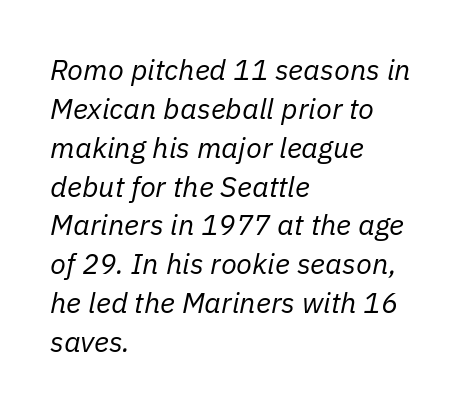
The image shows 29 px regular-weight type, italic (leaning right); set left-aligned, normal line spacing (1.34x), normal letter spacing, not underlined; low stroke contrast and a medium x-height.
